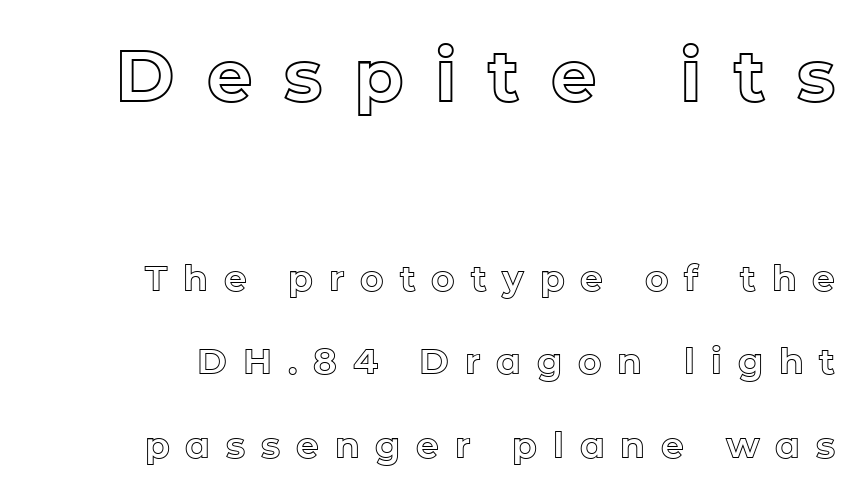
Q: Is the text italic (slanted)? A: No, it is upright.
Q: Is the text underlined? A: No.
Q: Is the spacing between letters normal or unusually wide? A: Unusually wide.
Q: Is the spacing between lines tight, normal or loose? A: Loose.
Q: Which block of text is set in a larger size, the first (top) or the second (bottom)? A: The first (top) one.
Q: Width (condensed, normal, or wide)? A: Normal.
Q: x-height? A: Medium.
Q: Monospaced? A: No.
